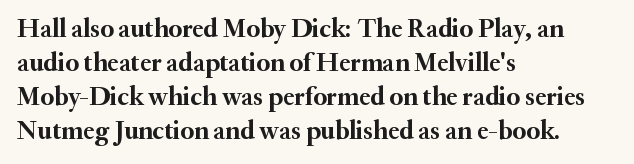
{"italic": "no", "bold": "yes", "underline": "no", "align": "left", "line_spacing": "normal", "line_spacing_ratio": 1.31, "letter_spacing": "normal", "letter_spacing_em": 0.0, "glyph_px": 26}
